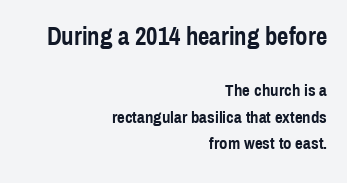
The image shows 25 px bold type, upright; set right-aligned, normal line spacing (1.56x), normal letter spacing, not underlined; the first (top) block is 1.47x larger.
